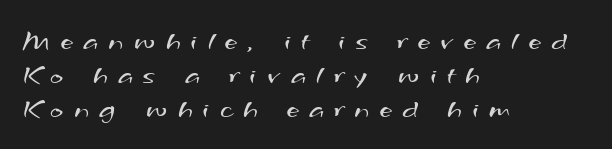
Stroke terminals: plain, sans-serif. Teacher's note: observe the even left margin — that is flush-left alignment. This sample uses expanded letter spacing, leaving extra air between glyphs. Looks like regular typesetting: each glyph gets only the width it needs.
